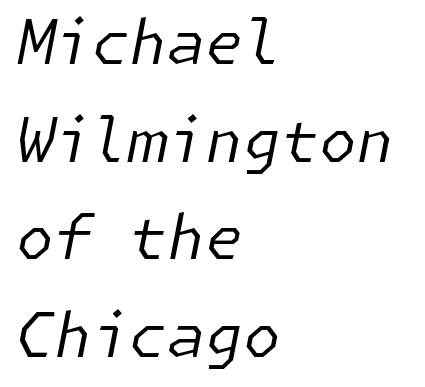
Q: Is the text bold? A: No.
Q: Is the text italic (slanted)? A: Yes, it leans right by about 11 degrees.
Q: Is the text underlined? A: No.
Q: How is the paragraph aligned? A: Left-aligned.
Q: Is the spacing between letters normal or unusually wide? A: Normal.
Q: Is the spacing between lines tight, normal or loose? A: Normal.
Q: Width (condensed, normal, or wide)? A: Normal.
Q: Stroke contrast? A: Low.
Q: x-height? A: Medium.
